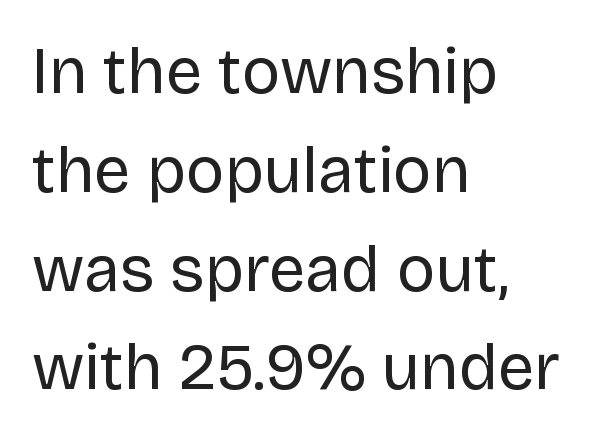
The image shows 65 px regular-weight sans-serif type, upright; set left-aligned, normal line spacing (1.52x), normal letter spacing, not underlined; low stroke contrast and a large x-height.
